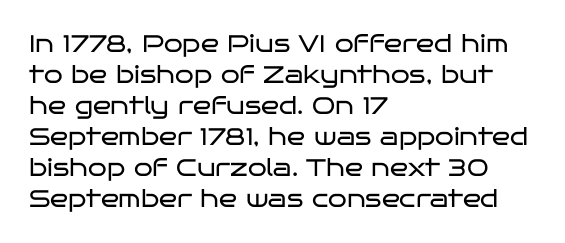
Q: Is the text bold? A: No.
Q: Is the text italic (slanted)? A: No, it is upright.
Q: Is the text underlined? A: No.
Q: How is the paragraph aligned? A: Left-aligned.
Q: Is the spacing between letters normal or unusually wide? A: Normal.
Q: Is the spacing between lines tight, normal or loose? A: Normal.
